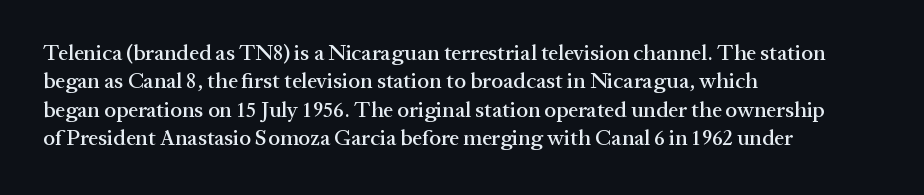
The image shows 22 px text type, upright; set left-aligned, normal line spacing (1.29x), normal letter spacing, not underlined.
